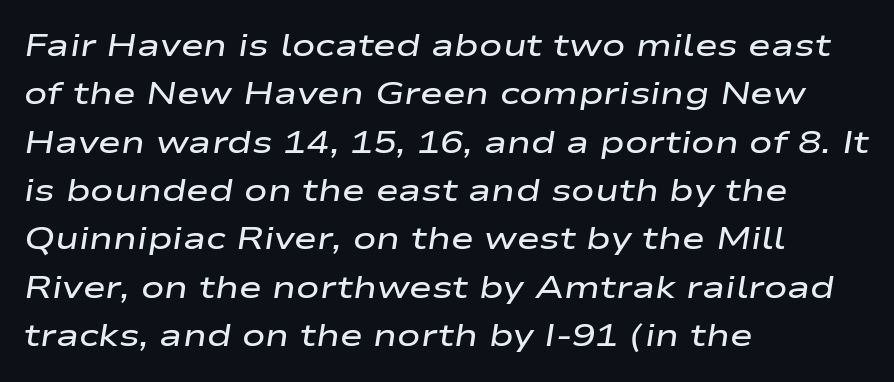
Q: Is the text bold? A: Semi-bold.
Q: Is the text italic (slanted)? A: Yes, it leans right by about 9 degrees.
Q: Is the text underlined? A: No.
Q: How is the paragraph aligned? A: Left-aligned.
Q: Is the spacing between letters normal or unusually wide? A: Normal.
Q: Is the spacing between lines tight, normal or loose? A: Normal.
Q: Width (condensed, normal, or wide)? A: Wide.
Q: Stroke contrast? A: Low.
Q: x-height? A: Medium.
Q: Monospaced? A: No.
